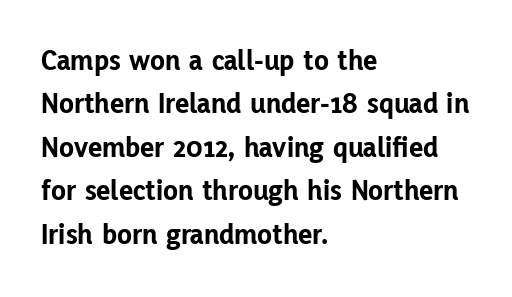
The image shows 30 px bold sans-serif type, upright; set left-aligned, normal line spacing (1.45x), normal letter spacing, not underlined; low stroke contrast and a medium x-height.
